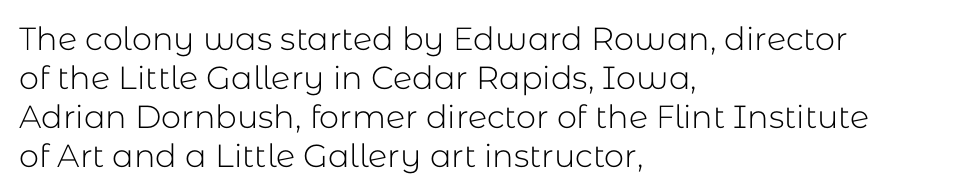
The image shows 32 px light sans-serif type, upright; set left-aligned, line spacing 1.22x, normal letter spacing, not underlined; low stroke contrast and a medium x-height.
